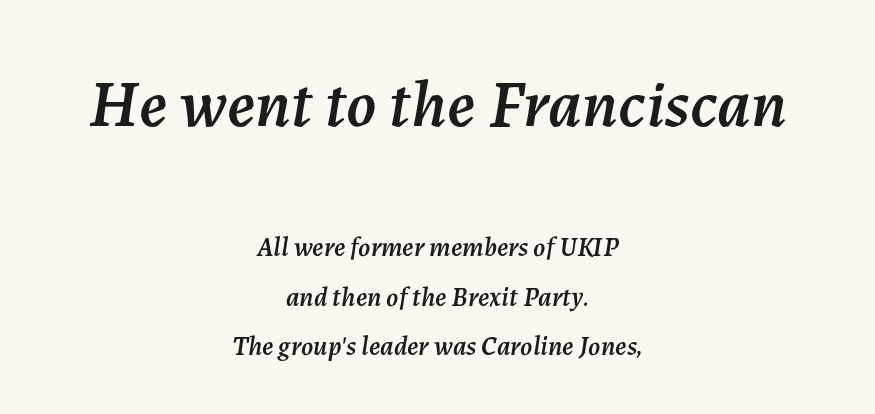
The designer gave the opening block more size than the closing block. The rendering uses natural spacing where letterforms have individual widths. Every row of glyphs is offset so its center matches the block's center. The area under the type is left untouched. The passage shown leans; its letterforms are oblique. Nothing unusual about the tracking: characters are spaced as the font intends.
